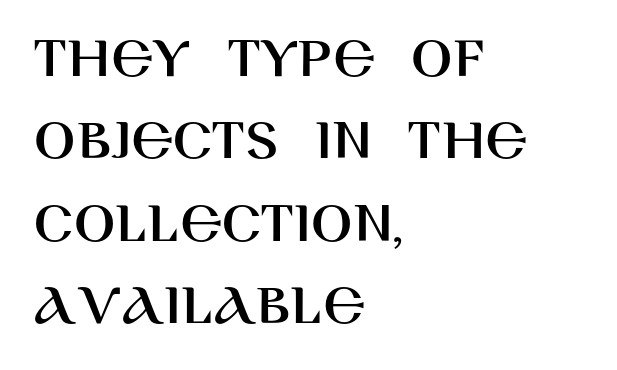
Q: Is the text italic (slanted)? A: No, it is upright.
Q: Is the typeface a serif or a sans-serif typeface? A: Sans-serif.
Q: Is the text underlined? A: No.
Q: How is the paragraph aligned? A: Left-aligned.
Q: Is the spacing between letters normal or unusually wide? A: Normal.
Q: Is the spacing between lines tight, normal or loose? A: Normal.
Q: Width (condensed, normal, or wide)? A: Normal.
Q: Stroke contrast? A: High.
Q: x-height? A: Large.
Q: Monospaced? A: No.
